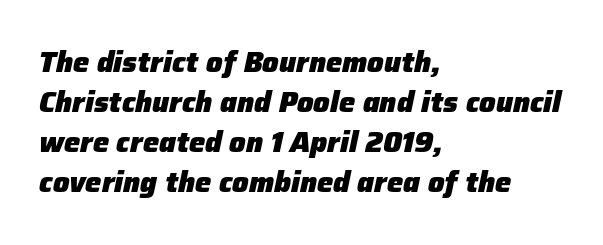
{"italic": "yes", "lean": "right", "slant_degrees": 12, "bold": "yes", "weight": "heavy", "width": "normal", "stroke_contrast": "low", "x_height": "medium", "monospaced": "no", "underline": "no", "align": "left", "line_spacing": "normal", "line_spacing_ratio": 1.38, "letter_spacing": "normal", "letter_spacing_em": 0.0, "glyph_px": 29}
